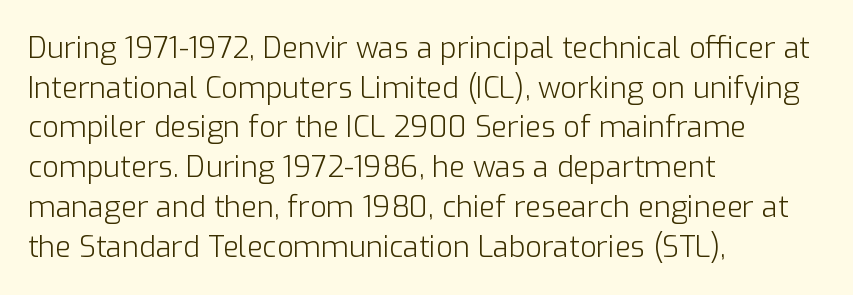
Notice how the stems are strictly vertical — no italics here. The strokes are not fattened; the text isn't bold. The letterforms sit shoulder to shoulder at normal distance. The strip under each line holds only bare page.
